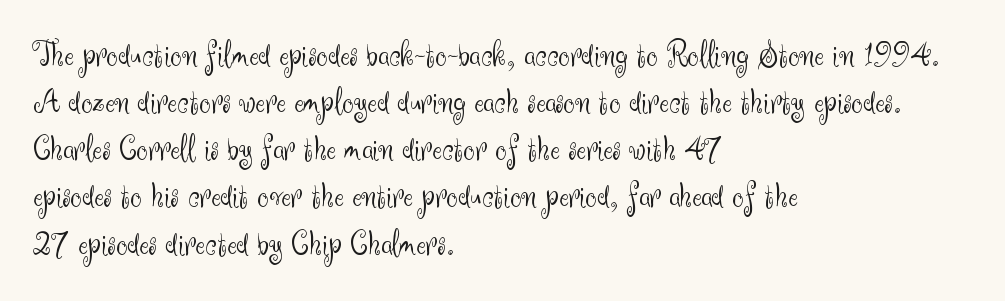
The image shows 36 px light sans-serif type, upright; set left-aligned, normal line spacing (1.31x), normal letter spacing, not underlined; medium stroke contrast and a small x-height.
